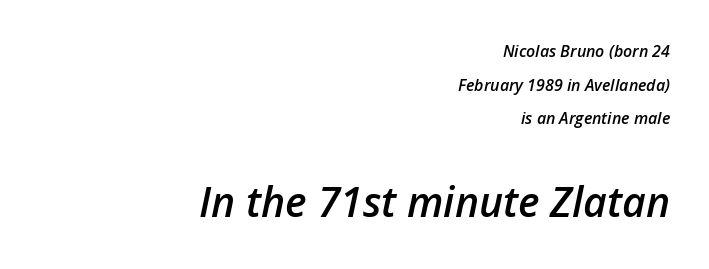
Is this a fixed-width face? No — the glyphs have proportional, varying widths. Italic: yes, the glyphs are oblique. Horizontally, the lines are justified to the trailing edge only. The following chunk of copy outweighs the initial chunk in type size. How are the letters spaced? Ordinarily, with no added tracking. This sample trades compactness for vertical openness between lines.
